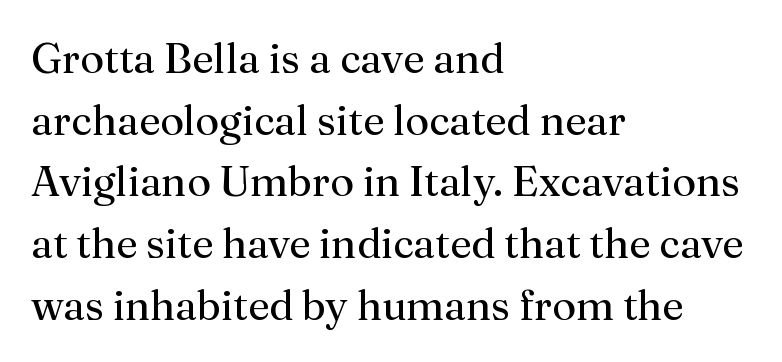
Q: Is the text bold? A: No.
Q: Is the text italic (slanted)? A: No, it is upright.
Q: Is the typeface a serif or a sans-serif typeface? A: Serif.
Q: Is the text underlined? A: No.
Q: How is the paragraph aligned? A: Left-aligned.
Q: Is the spacing between letters normal or unusually wide? A: Normal.
Q: Is the spacing between lines tight, normal or loose? A: Normal.
Q: Width (condensed, normal, or wide)? A: Normal.
Q: Stroke contrast? A: Medium.
Q: x-height? A: Medium.
Q: Monospaced? A: No.
